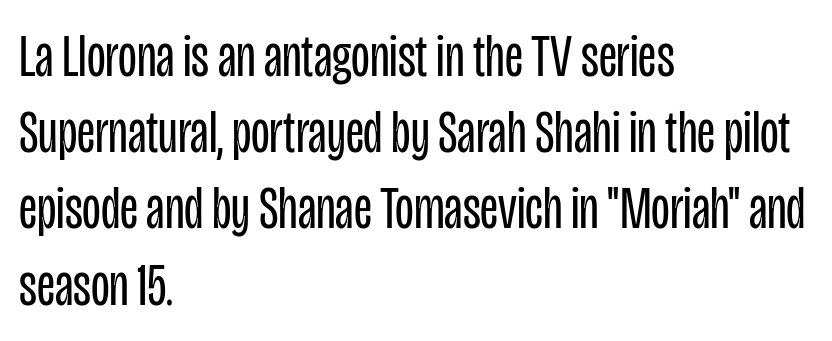
The image shows 61 px regular-weight, condensed sans-serif type, upright; set left-aligned, normal line spacing (1.25x), normal letter spacing, not underlined; low stroke contrast and a large x-height.
